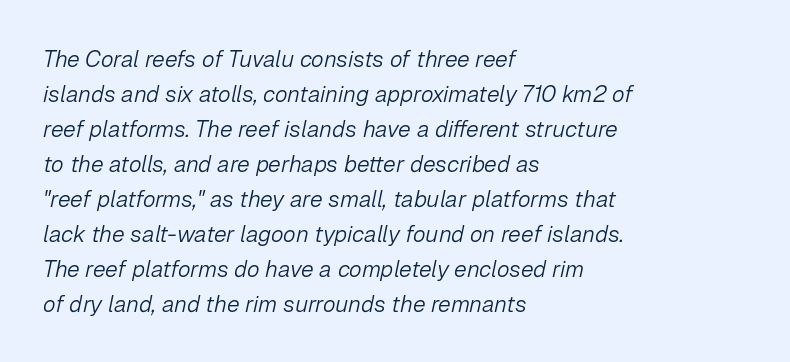
The image shows 23 px text type, italic (leaning right); set left-aligned, normal line spacing (1.52x), normal letter spacing, not underlined.
